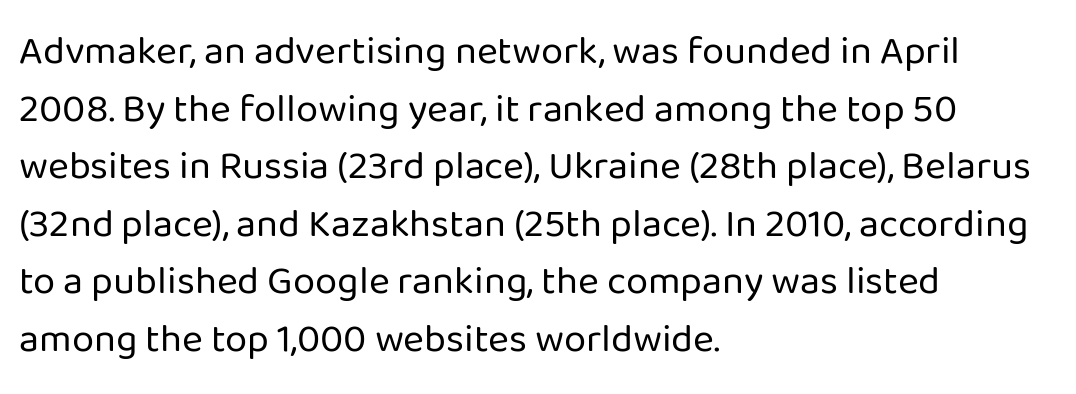
The image shows 40 px regular-weight sans-serif type, upright; set left-aligned, normal line spacing (1.44x), normal letter spacing, not underlined; low stroke contrast and a medium x-height.
